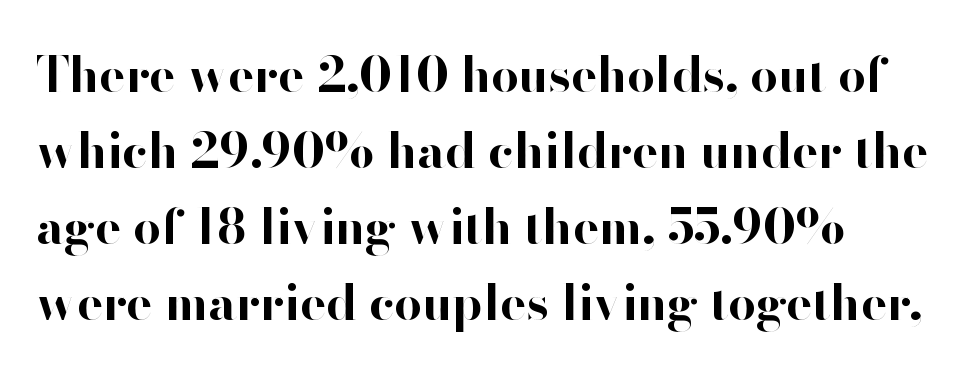
The image shows 49 px bold sans-serif type, upright; set left-aligned, normal line spacing (1.55x), normal letter spacing, not underlined; high stroke contrast and a small x-height.
